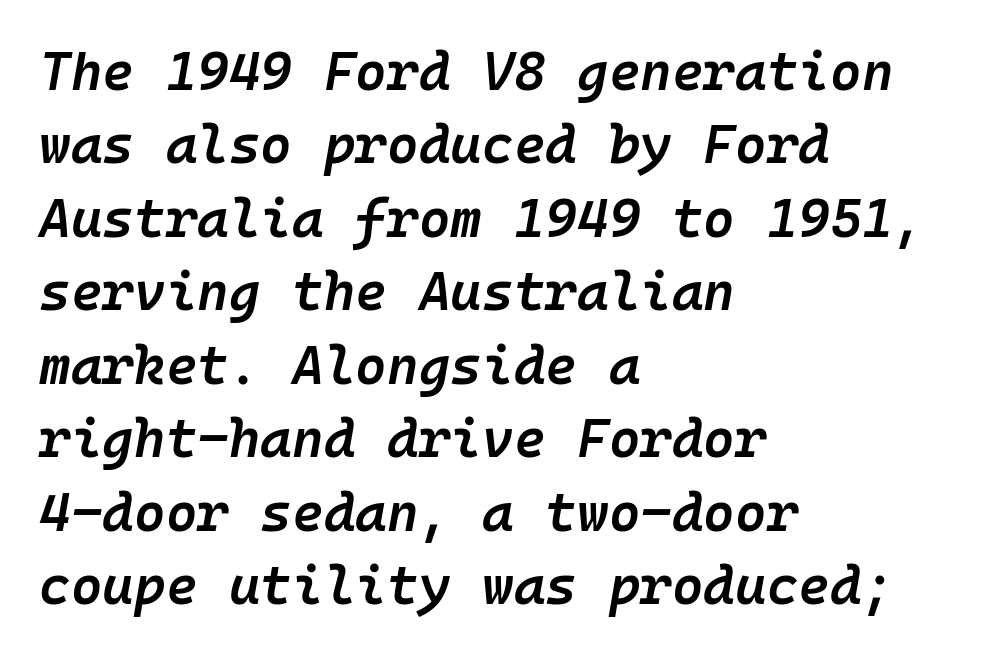
The image shows 54 px semibold type, italic (leaning right), monospaced; set left-aligned, normal line spacing (1.36x), normal letter spacing, not underlined; low stroke contrast and a medium x-height.
